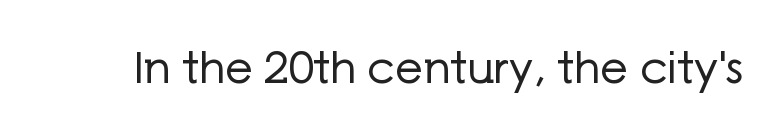
{"serif": "no", "italic": "no", "bold": "no", "weight": "regular", "width": "normal", "stroke_contrast": "low", "x_height": "medium", "monospaced": "no", "underline": "no", "letter_spacing": "normal", "letter_spacing_em": 0.0, "glyph_px": 44}
